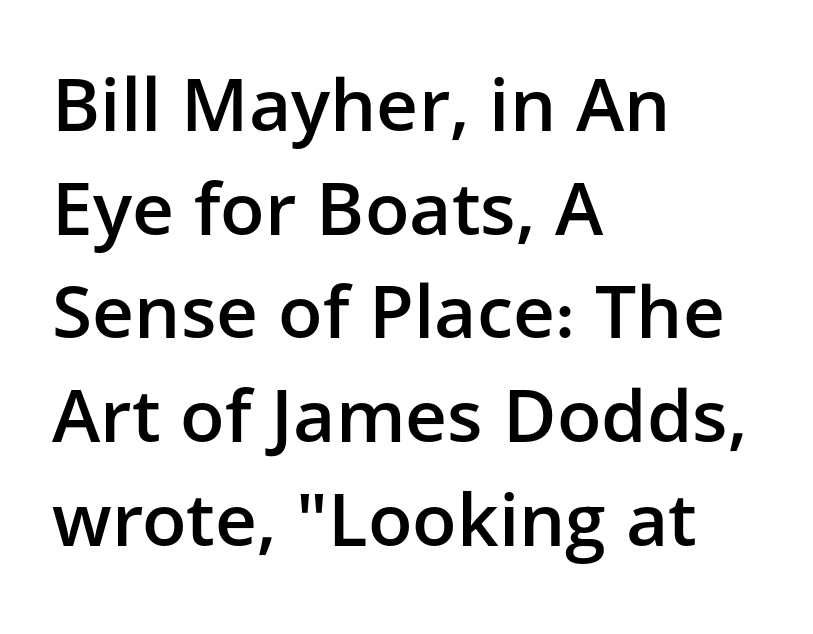
Typeset ragged right — the left edge is the straight one. Here the glyphs are tracked normally, forming tight word shapes. Proportional: the letters do not fall into vertical columns. Every character sits straight up, as roman type does. The string is rendered with underlining switched off.
